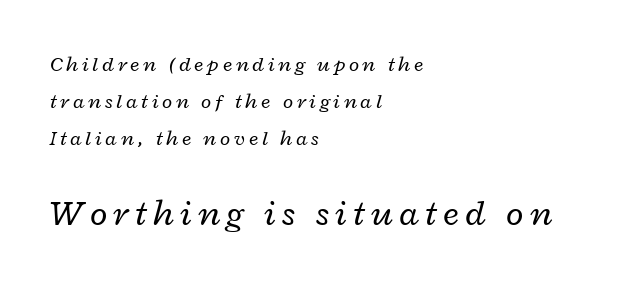
The image shows 36 px regular-weight, wide type, italic (leaning right); set left-aligned, line spacing 1.76x, not underlined; the second (bottom) block is 1.71x larger; low stroke contrast and a medium x-height.
